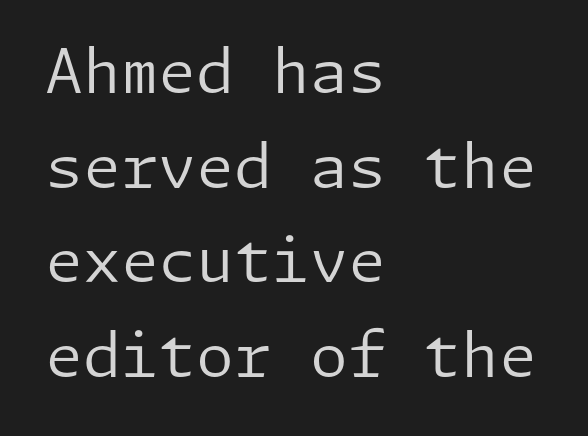
{"serif": "no", "italic": "no", "bold": "no", "weight": "regular", "width": "normal", "stroke_contrast": "low", "x_height": "medium", "underline": "no", "align": "left", "line_spacing": "normal", "line_spacing_ratio": 1.55, "letter_spacing": "normal", "letter_spacing_em": 0.0, "glyph_px": 61}
